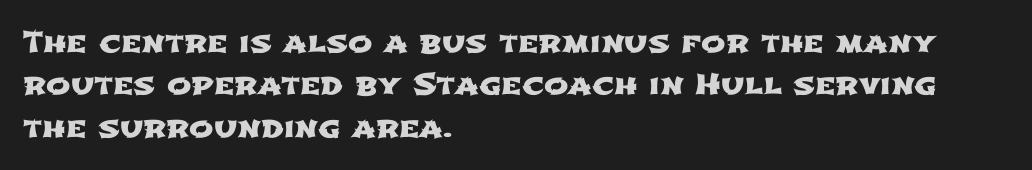
The image shows 29 px wide sans-serif type; set left-aligned, normal line spacing (1.46x), normal letter spacing, not underlined; low stroke contrast and a medium x-height.
